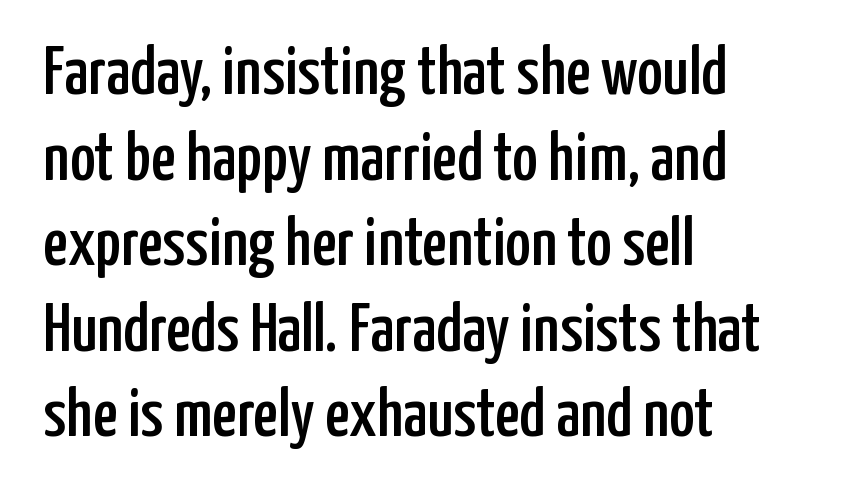
{"serif": "no", "italic": "no", "width": "condensed", "stroke_contrast": "low", "x_height": "medium", "monospaced": "no", "underline": "no", "align": "left", "line_spacing_ratio": 1.24, "letter_spacing": "normal", "letter_spacing_em": 0.0, "glyph_px": 69}
